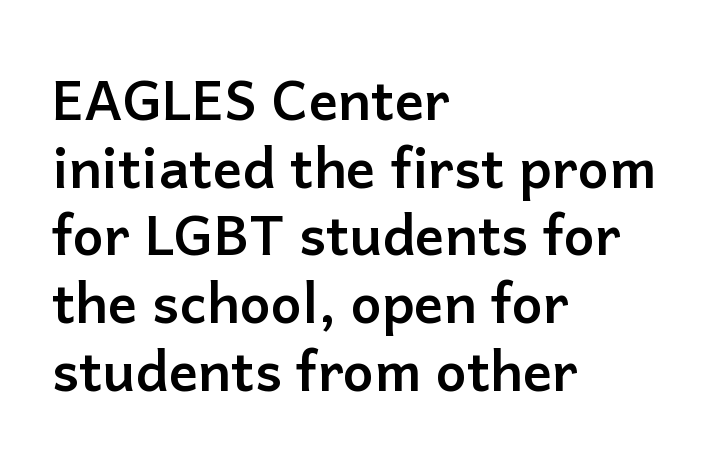
{"serif": "no", "italic": "no", "bold": "yes", "weight": "semibold", "width": "normal", "stroke_contrast": "low", "x_height": "medium", "monospaced": "no", "underline": "no", "align": "left", "line_spacing_ratio": 1.23, "letter_spacing": "normal", "letter_spacing_em": 0.0, "glyph_px": 55}
